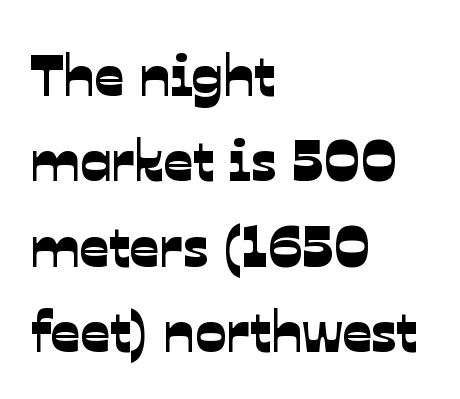
Each letter keeps its own natural width here, so spacing adapts to shape. There is no visible air inserted between adjacent glyphs. The typesetter chose a ragged-right arrangement here. Unmarked baselines from the first word to the last. A typesetter would call this leading conventional body-copy spacing.
